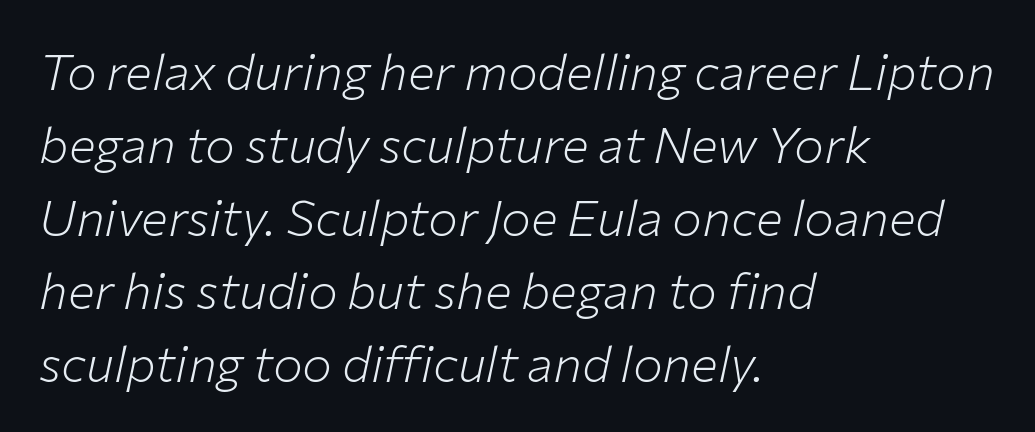
{"italic": "yes", "lean": "right", "slant_degrees": 12, "bold": "no", "weight": "light", "width": "normal", "stroke_contrast": "low", "x_height": "medium", "monospaced": "no", "underline": "no", "align": "left", "line_spacing": "normal", "line_spacing_ratio": 1.46, "letter_spacing": "normal", "letter_spacing_em": 0.0, "glyph_px": 50}
